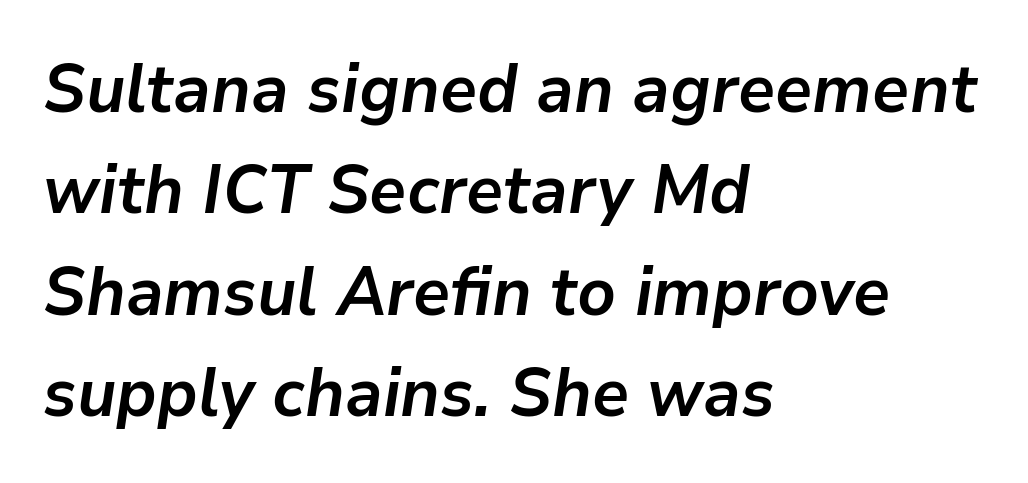
There is no visible air inserted between adjacent glyphs. Short and long lines alike share a common starting point at left. This sample uses an oblique cut, with every glyph tilted off the vertical. Heavy-handed strokes throughout: this text is bold. This block has exactly the height ordinary leading produces. Do the characters align in a grid? No, the font is proportional.
